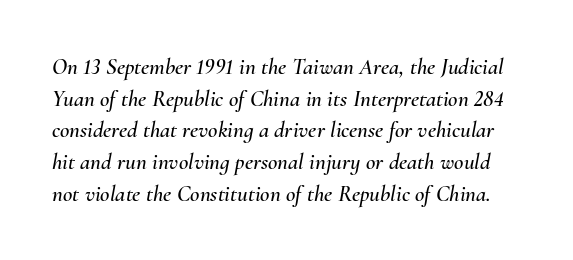
The rendering applies a slant to the glyphs. In terms of letterspacing, this is plain default setting. Lines of text with bare space underneath. These lines sit exactly where default settings would place them.
